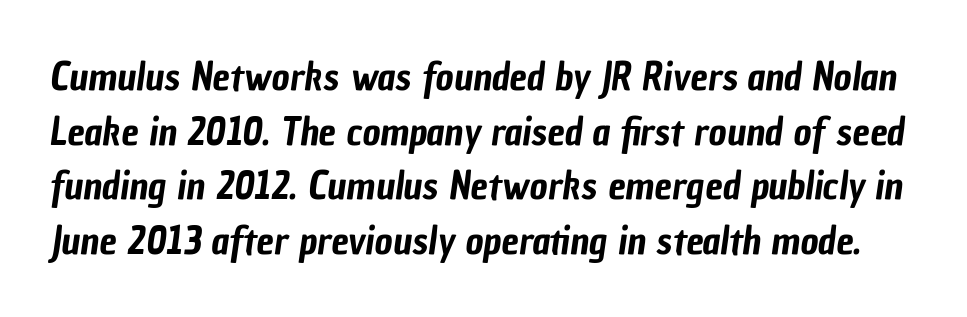
Q: Is the typeface a serif or a sans-serif typeface? A: Sans-serif.
Q: Is the text underlined? A: No.
Q: Is the spacing between letters normal or unusually wide? A: Normal.
Q: Is the spacing between lines tight, normal or loose? A: Normal.
Q: Width (condensed, normal, or wide)? A: Condensed.
Q: Stroke contrast? A: Low.
Q: x-height? A: Medium.
Q: Monospaced? A: No.
